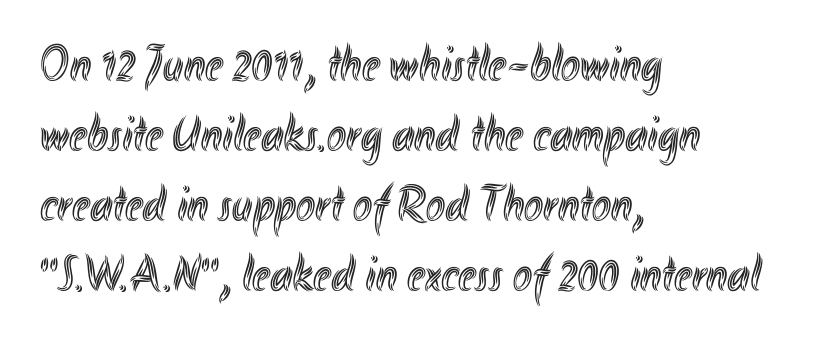
The rendering uses natural spacing where letterforms have individual widths. No word sits above an underline. If you drew a ruler down the left edge, every line would touch it.
